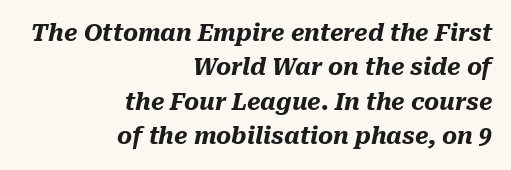
{"italic": "yes", "lean": "right", "slant_degrees": 10, "bold": "yes", "underline": "no", "align": "right", "line_spacing": "normal", "line_spacing_ratio": 1.5, "letter_spacing": "normal", "letter_spacing_em": 0.0, "glyph_px": 23}
